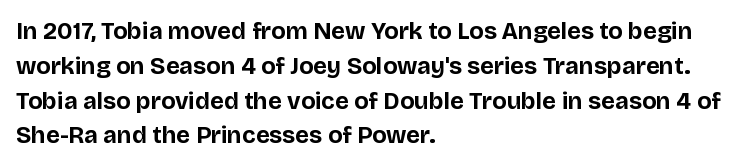
The image shows 24 px bold type, upright; set left-aligned, normal line spacing (1.45x), normal letter spacing, not underlined.
